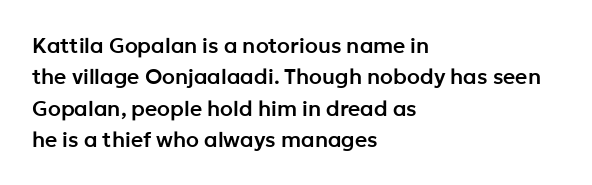
Q: Is the text italic (slanted)? A: No, it is upright.
Q: Is the text underlined? A: No.
Q: How is the paragraph aligned? A: Left-aligned.
Q: Is the spacing between letters normal or unusually wide? A: Normal.
Q: Is the spacing between lines tight, normal or loose? A: Normal.
